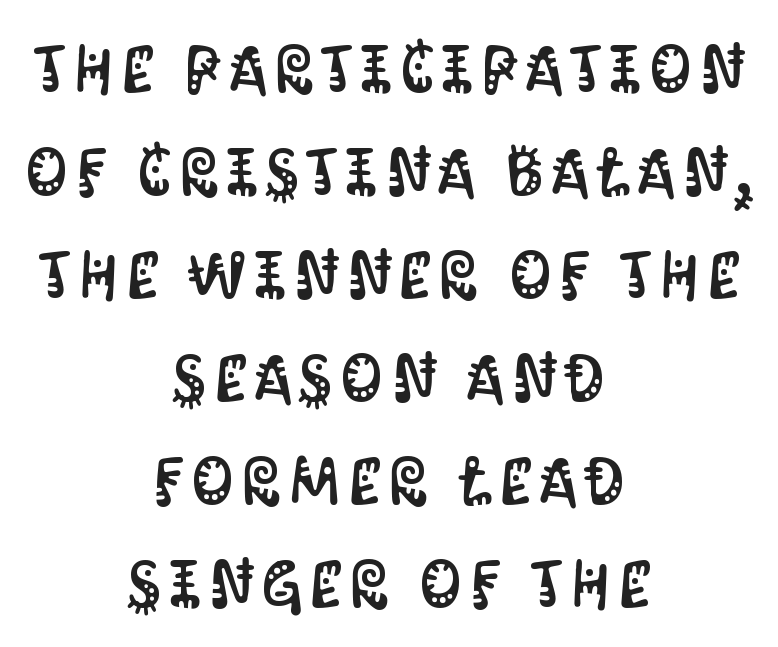
{"serif": "no", "italic": "no", "width": "condensed", "stroke_contrast": "medium", "x_height": "large", "monospaced": "no", "underline": "no", "align": "center", "line_spacing": "normal", "line_spacing_ratio": 1.56, "glyph_px": 66}
